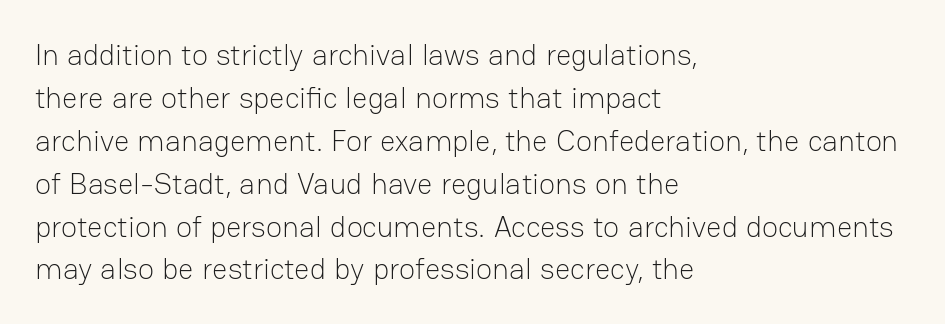
Each letter's strokes conclude bluntly, with no projecting serifs. The rendering uses a moderate line-height, typical for paragraphs. Looks like regular typesetting: each glyph gets only the width it needs. A bare baseline throughout the passage.
